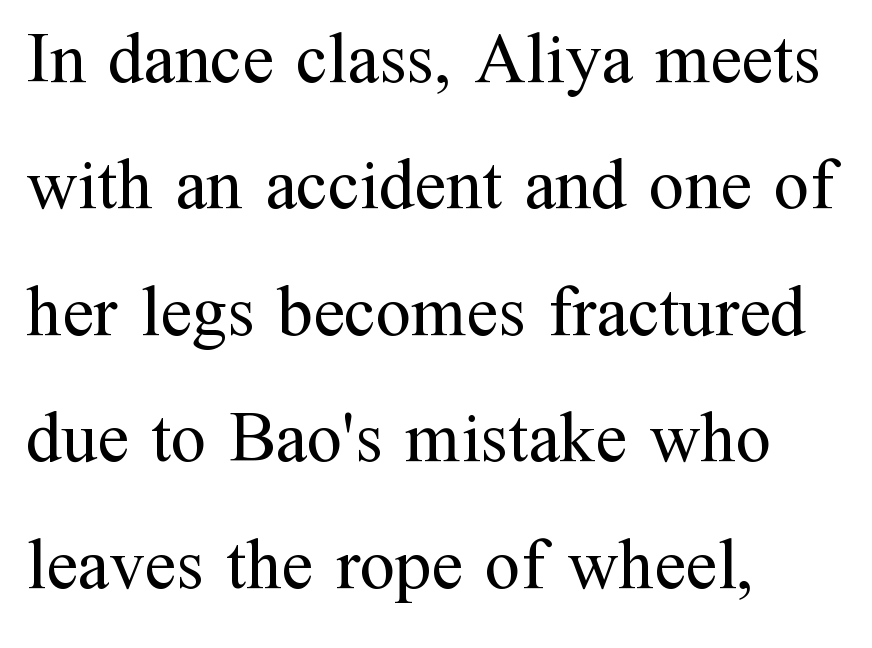
Posture: straight, roman, zero tilt. The passage shown is not bold in any degree. The space directly below the letters is spotless. A typesetter would call this proportional, since set widths differ per character.
